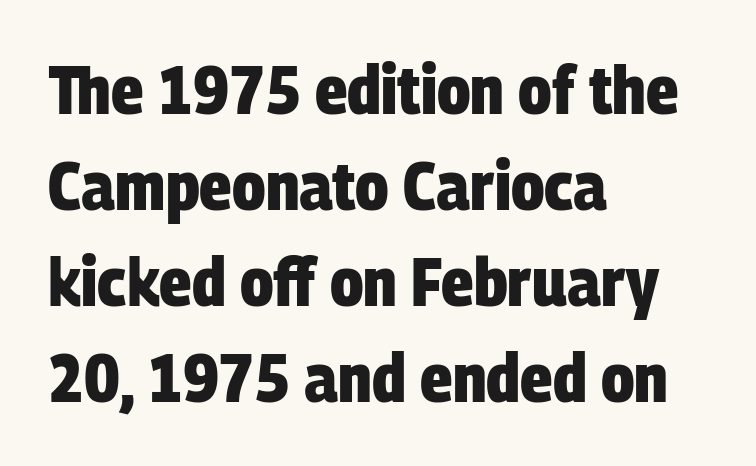
Q: Is the text bold? A: Yes.
Q: Is the typeface a serif or a sans-serif typeface? A: Sans-serif.
Q: Is the text underlined? A: No.
Q: How is the paragraph aligned? A: Left-aligned.
Q: Is the spacing between letters normal or unusually wide? A: Normal.
Q: Is the spacing between lines tight, normal or loose? A: Normal.
Q: Width (condensed, normal, or wide)? A: Condensed.
Q: Stroke contrast? A: Low.
Q: x-height? A: Large.
Q: Monospaced? A: No.
